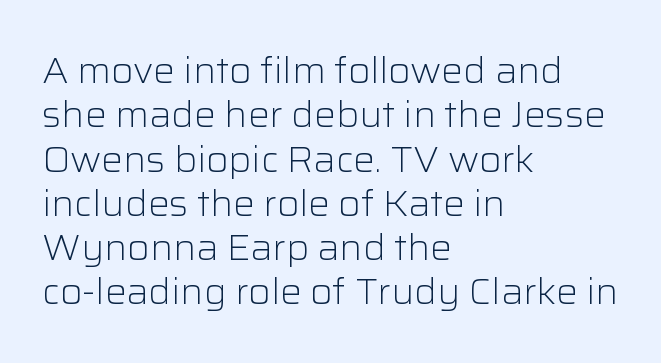
{"serif": "no", "italic": "no", "bold": "no", "weight": "light", "width": "normal", "stroke_contrast": "low", "x_height": "medium", "monospaced": "no", "underline": "no", "align": "left", "line_spacing_ratio": 1.23, "letter_spacing": "normal", "letter_spacing_em": 0.0, "glyph_px": 36}
